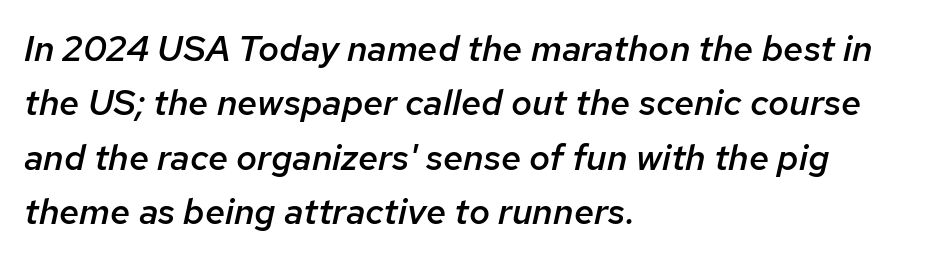
{"italic": "yes", "lean": "right", "slant_degrees": 12, "bold": "semi", "weight": "semibold", "width": "normal", "stroke_contrast": "low", "x_height": "medium", "monospaced": "no", "underline": "no", "align": "left", "line_spacing": "normal", "line_spacing_ratio": 1.51, "letter_spacing": "normal", "letter_spacing_em": 0.0, "glyph_px": 36}
